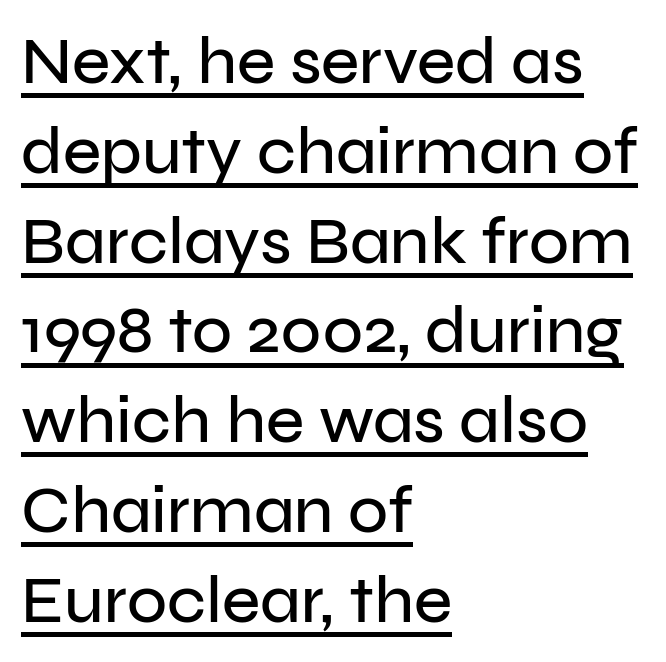
{"serif": "no", "italic": "no", "width": "normal", "stroke_contrast": "low", "x_height": "medium", "monospaced": "no", "underline": "yes", "align": "left", "line_spacing": "normal", "line_spacing_ratio": 1.36, "letter_spacing": "normal", "letter_spacing_em": 0.0, "glyph_px": 66}
